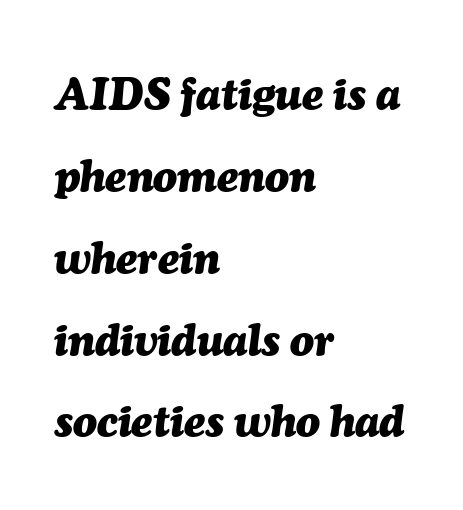
Q: Is the text bold? A: Yes.
Q: Is the text italic (slanted)? A: Yes, it leans right by about 7 degrees.
Q: Is the text underlined? A: No.
Q: How is the paragraph aligned? A: Left-aligned.
Q: Is the spacing between letters normal or unusually wide? A: Normal.
Q: Width (condensed, normal, or wide)? A: Normal.
Q: Stroke contrast? A: Medium.
Q: x-height? A: Medium.
Q: Monospaced? A: No.
